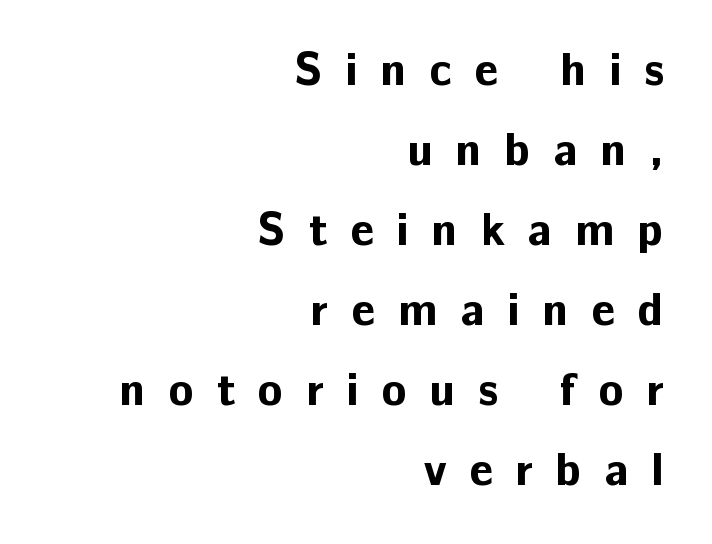
Q: Is the text bold? A: Yes.
Q: Is the text italic (slanted)? A: No, it is upright.
Q: Is the typeface a serif or a sans-serif typeface? A: Sans-serif.
Q: Is the text underlined? A: No.
Q: How is the paragraph aligned? A: Right-aligned.
Q: Is the spacing between letters normal or unusually wide? A: Unusually wide.
Q: Width (condensed, normal, or wide)? A: Normal.
Q: Stroke contrast? A: Low.
Q: x-height? A: Medium.
Q: Monospaced? A: No.
